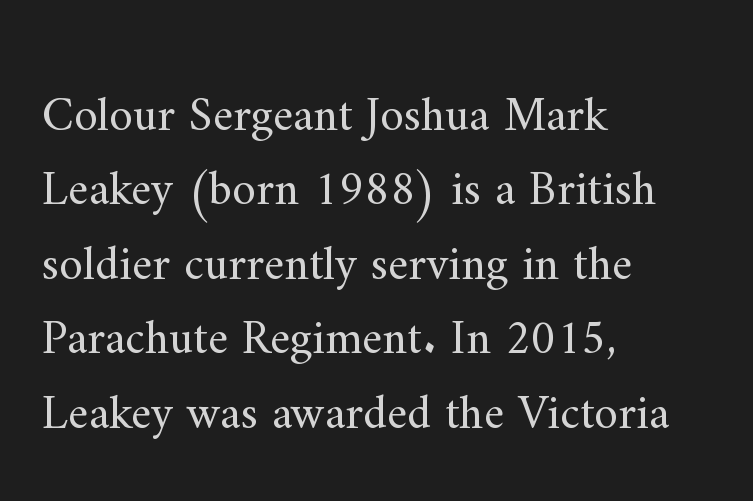
The rendering keeps characters at their native spacing. Here the designer chose a conventional face with non-uniform glyph widths. No heavy texture on the line: the type isn't bold. Leading: standard. Where is the straight margin? On the left.
